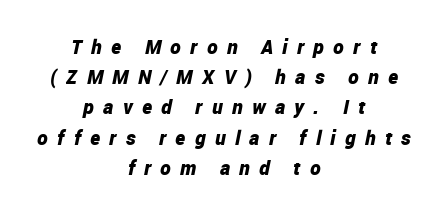
The image shows 20 px bold type, italic (leaning right); set centered, normal line spacing (1.51x), unusually wide letter spacing (+0.47 em), not underlined.
